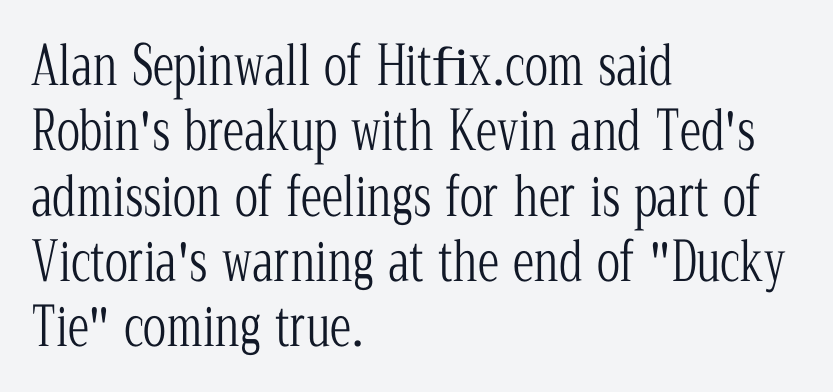
Q: Is the text bold? A: No.
Q: Is the text italic (slanted)? A: No, it is upright.
Q: Is the typeface a serif or a sans-serif typeface? A: Serif.
Q: Is the text underlined? A: No.
Q: How is the paragraph aligned? A: Left-aligned.
Q: Is the spacing between letters normal or unusually wide? A: Normal.
Q: Width (condensed, normal, or wide)? A: Condensed.
Q: Stroke contrast? A: Low.
Q: x-height? A: Medium.
Q: Monospaced? A: No.
